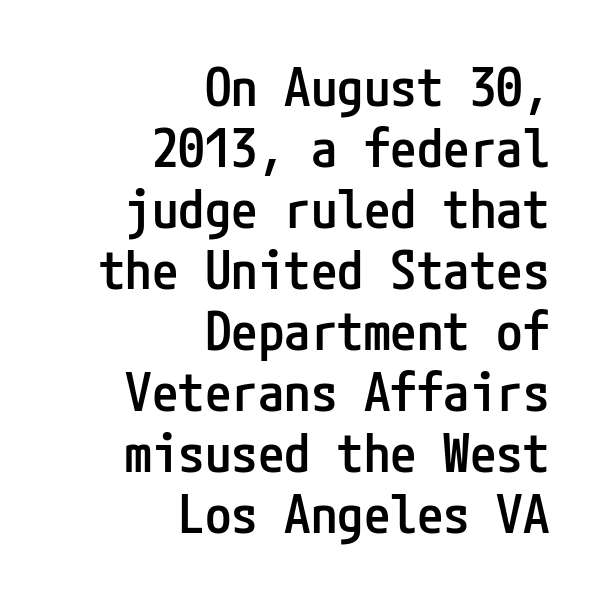
These lines are composed in type without serifs. Notice how the passage keeps a crisp vertical edge on the right only. The characters look somewhat weighty, a semibold short of true bold. The leading is snug, giving the passage a crowded texture.
